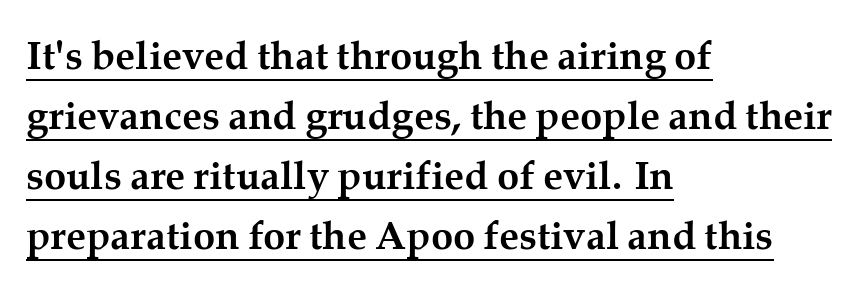
The image shows 40 px semibold serif type, upright; set left-aligned, normal line spacing (1.5x), normal letter spacing, underlined; medium stroke contrast and a medium x-height.
